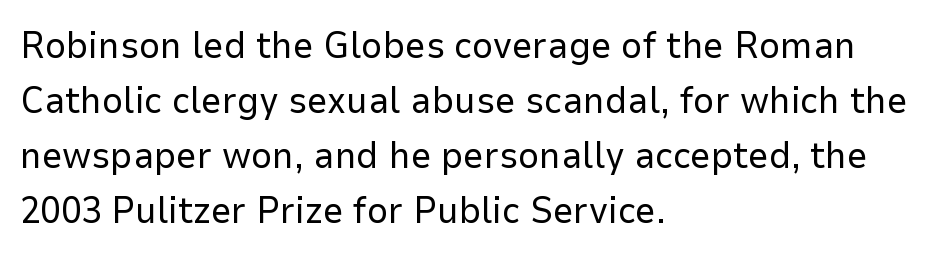
Counters stay open thanks to moderate or lighter strokes. Observe the absence of serifs on each vertical stroke in this sample. Rendered with straight, roman letterforms. The compositor pushed each line to the left boundary.
